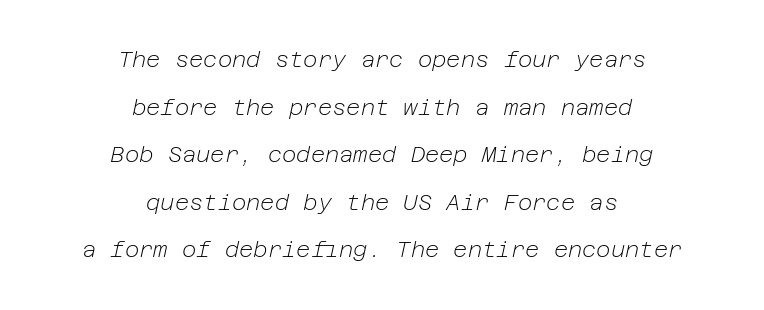
The rendering keeps characters at their native spacing. The compositor balanced each line on the midline. If you drew a line through each stem, it would be angled. Compared with a typical body face, this is equally light or lighter still. If you measured baseline to baseline, you'd find a long distance.
